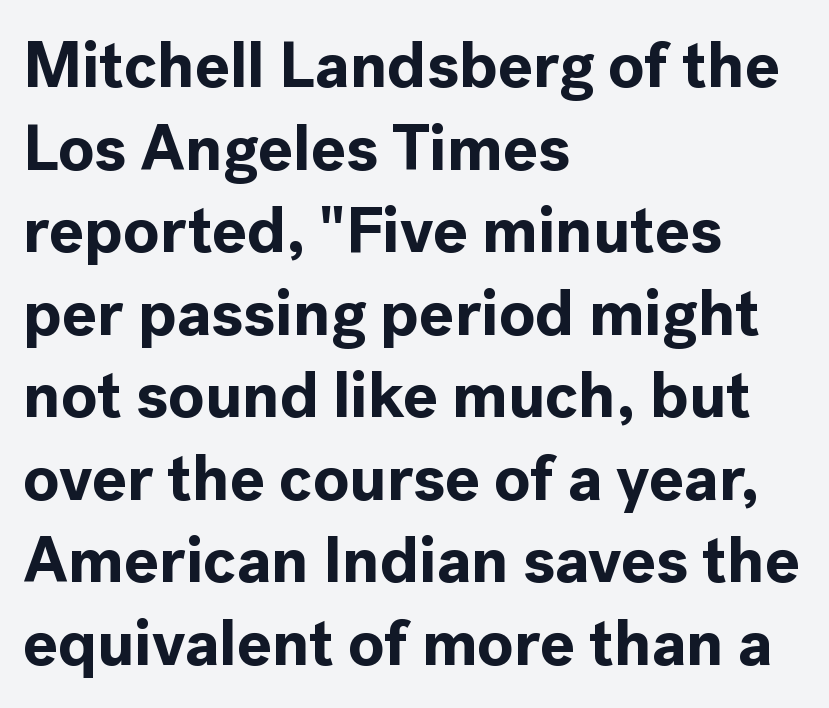
The image shows 65 px bold sans-serif type, upright; set left-aligned, normal line spacing (1.27x), normal letter spacing, not underlined; a medium x-height.
